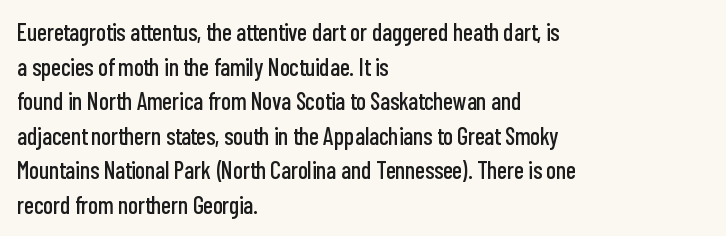
The compositor pushed each line to the left boundary. Compared with typical paragraphs, the rows here are spaced about the same. Here the glyphs are tracked normally, forming tight word shapes. Check the space under the baseline: it is left empty. You can tell it's not italic because the verticals are truly vertical.
